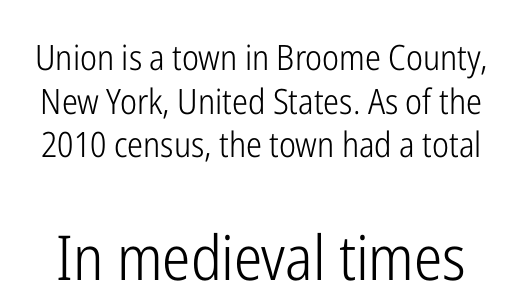
{"serif": "no", "italic": "no", "bold": "no", "weight": "light", "width": "condensed", "stroke_contrast": "low", "x_height": "medium", "monospaced": "no", "underline": "no", "line_spacing": "normal", "line_spacing_ratio": 1.25, "letter_spacing": "normal", "letter_spacing_em": 0.0, "larger_block": "second", "size_ratio": 1.77, "glyph_px": 62}
